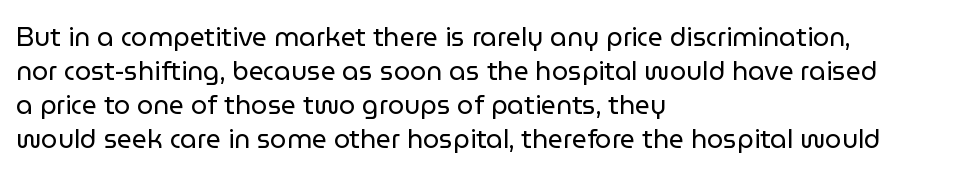
The image shows 26 px text type, upright; set left-aligned, normal line spacing (1.31x), normal letter spacing, not underlined.
